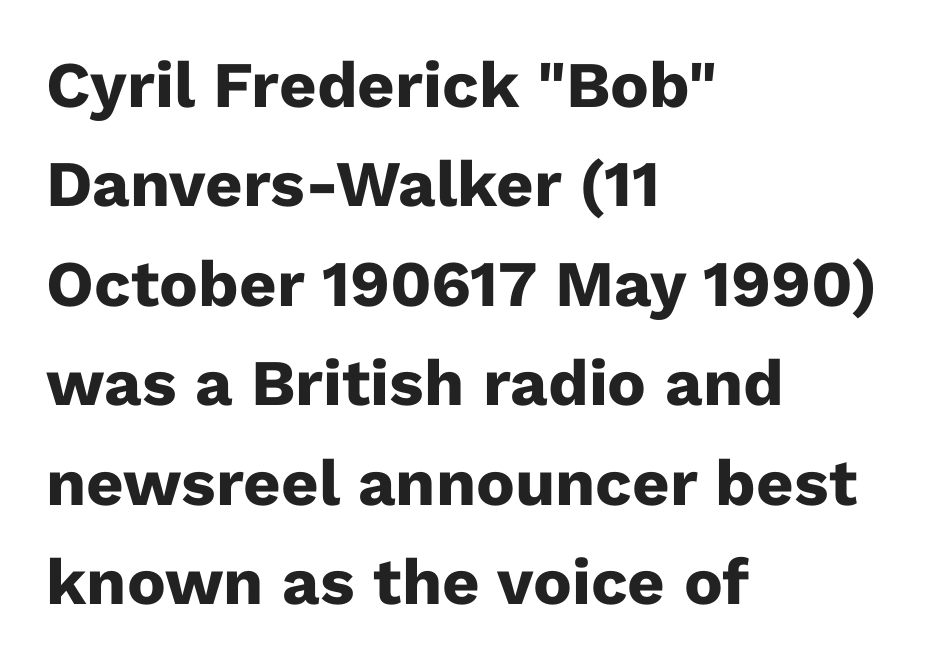
Q: Is the text bold? A: Yes.
Q: Is the text italic (slanted)? A: No, it is upright.
Q: Is the typeface a serif or a sans-serif typeface? A: Sans-serif.
Q: Is the text underlined? A: No.
Q: How is the paragraph aligned? A: Left-aligned.
Q: Is the spacing between letters normal or unusually wide? A: Normal.
Q: Is the spacing between lines tight, normal or loose? A: Normal.
Q: Width (condensed, normal, or wide)? A: Normal.
Q: Stroke contrast? A: Low.
Q: x-height? A: Medium.
Q: Monospaced? A: No.
